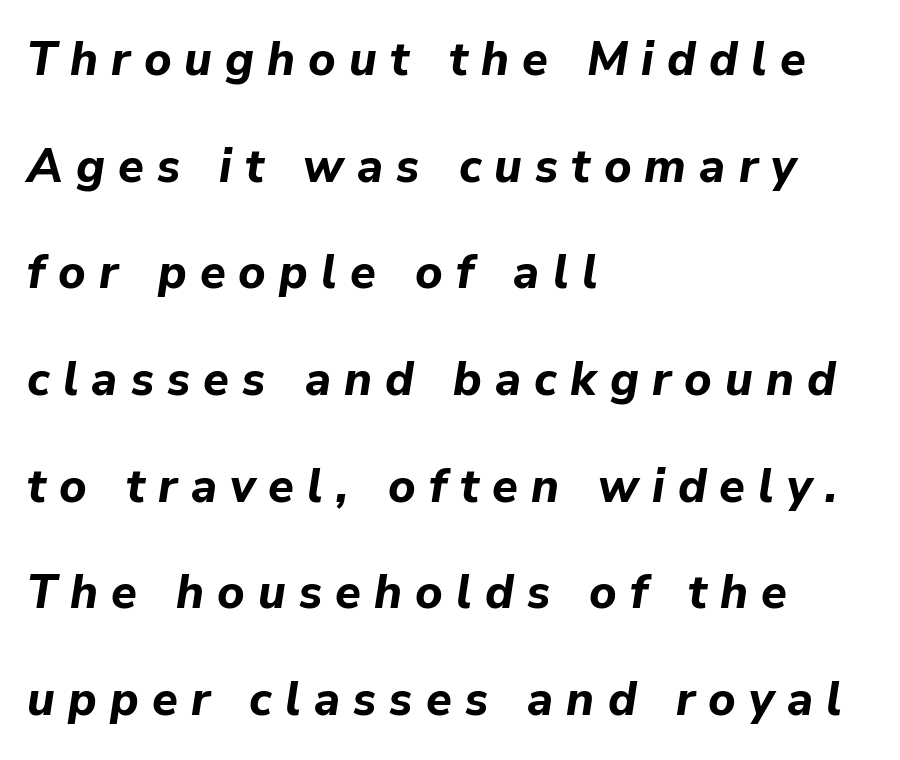
{"italic": "yes", "lean": "right", "slant_degrees": 9, "bold": "yes", "weight": "bold", "width": "normal", "stroke_contrast": "low", "x_height": "medium", "monospaced": "no", "underline": "no", "align": "left", "line_spacing": "loose", "line_spacing_ratio": 2.27, "letter_spacing": "wide", "letter_spacing_em": 0.28, "glyph_px": 47}
